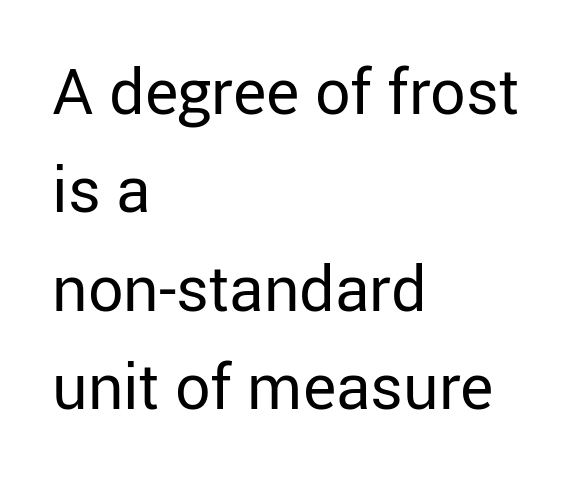
{"serif": "no", "italic": "no", "bold": "no", "weight": "regular", "width": "normal", "stroke_contrast": "low", "x_height": "medium", "monospaced": "no", "underline": "no", "align": "left", "line_spacing": "normal", "line_spacing_ratio": 1.56, "letter_spacing": "normal", "letter_spacing_em": 0.0, "glyph_px": 63}
